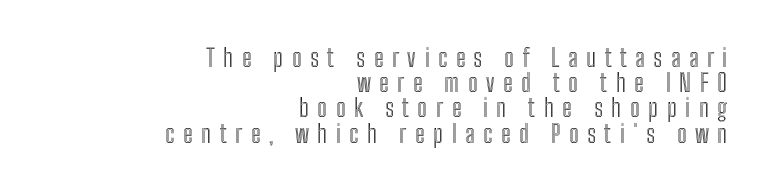
Q: Is the text italic (slanted)? A: No, it is upright.
Q: Is the text underlined? A: No.
Q: How is the paragraph aligned? A: Right-aligned.
Q: Is the spacing between letters normal or unusually wide? A: Unusually wide.
Q: Is the spacing between lines tight, normal or loose? A: Tight.
